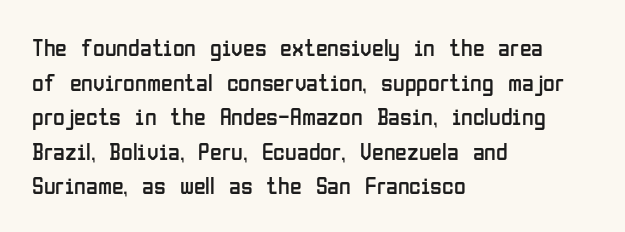
The image shows 24 px text type, upright; set left-aligned, normal line spacing (1.44x), normal letter spacing, not underlined.
